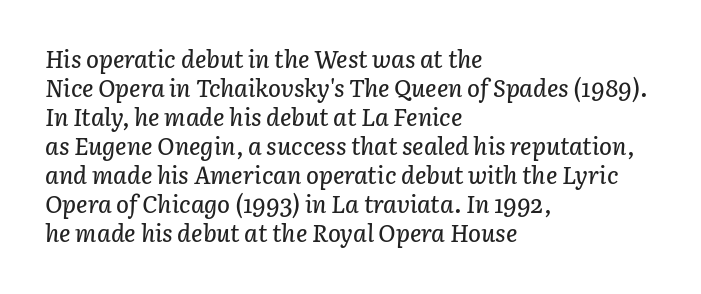
Q: Is the text italic (slanted)? A: Yes, it leans right by about 3 degrees.
Q: Is the text underlined? A: No.
Q: How is the paragraph aligned? A: Left-aligned.
Q: Is the spacing between letters normal or unusually wide? A: Normal.
